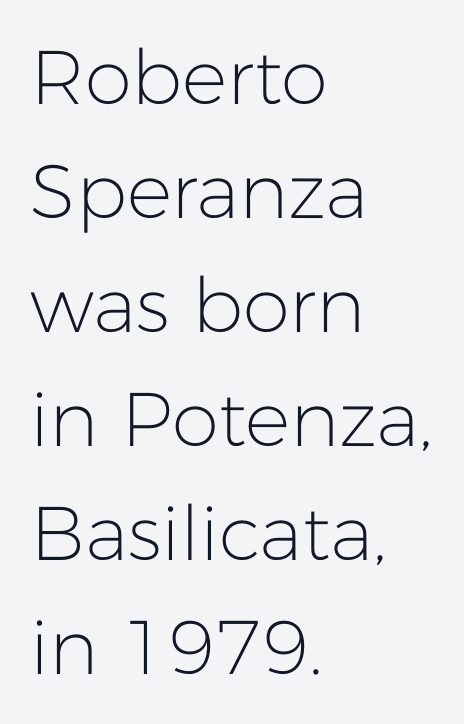
The image shows 76 px light sans-serif type, upright; set left-aligned, normal line spacing (1.5x), normal letter spacing, not underlined; low stroke contrast and a medium x-height.
